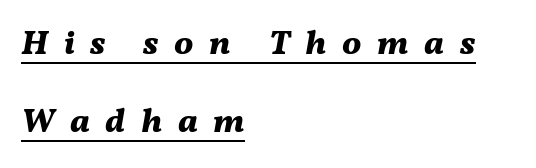
The image shows 34 px bold type, italic (leaning right); set left-aligned, loose line spacing (2.28x), unusually wide letter spacing (+0.46 em), underlined; medium stroke contrast and a medium x-height.
